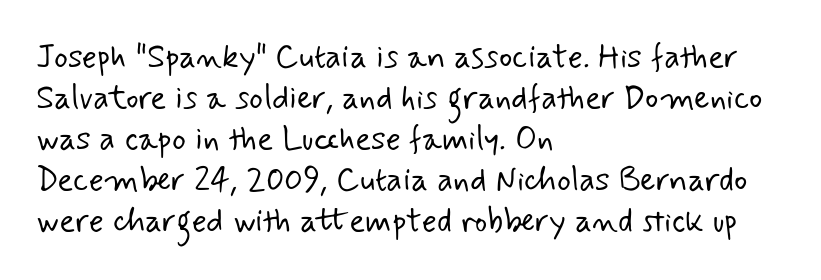
{"serif": "no", "bold": "no", "weight": "light", "width": "normal", "stroke_contrast": "low", "x_height": "small", "monospaced": "no", "underline": "no", "align": "left", "line_spacing_ratio": 1.24, "letter_spacing": "normal", "letter_spacing_em": 0.0, "glyph_px": 33}
